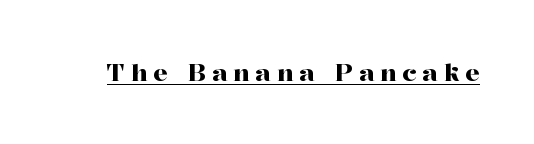
The image shows 24 px text type, upright; set unusually wide letter spacing (+0.24 em), underlined.
